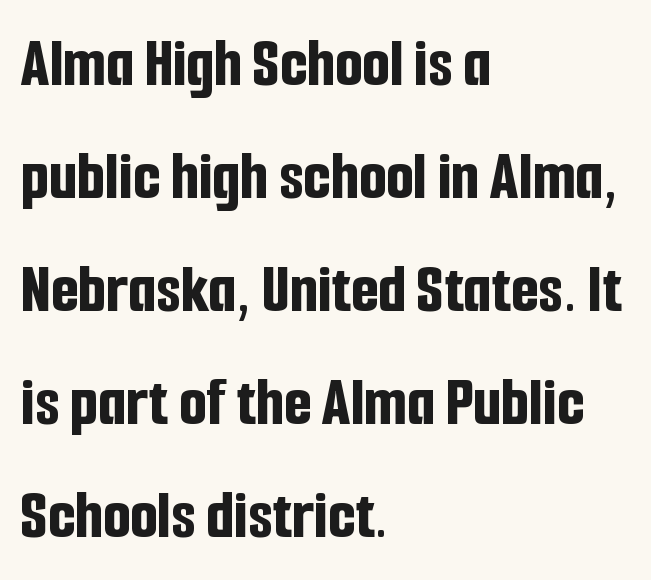
The image shows 71 px bold, condensed sans-serif type, upright; set left-aligned, normal line spacing (1.59x), normal letter spacing, not underlined; low stroke contrast and a medium x-height.
